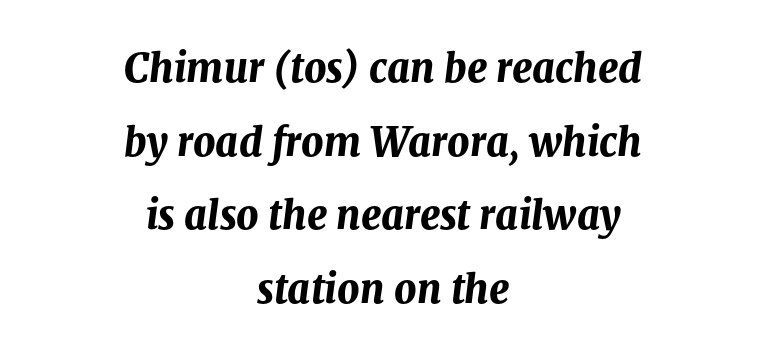
{"italic": "yes", "lean": "right", "slant_degrees": 8, "bold": "yes", "weight": "bold", "width": "normal", "stroke_contrast": "medium", "x_height": "medium", "monospaced": "no", "underline": "no", "align": "center", "line_spacing_ratio": 1.89, "letter_spacing": "normal", "letter_spacing_em": 0.0, "glyph_px": 39}
